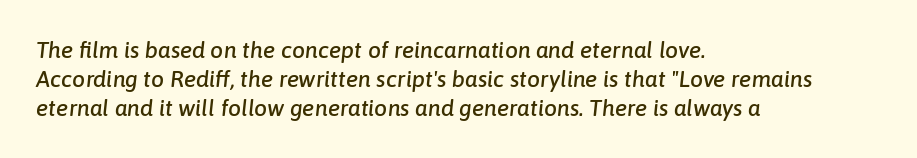
The image shows 23 px text type, italic (leaning right); set left-aligned, normal line spacing (1.27x), normal letter spacing, not underlined.
